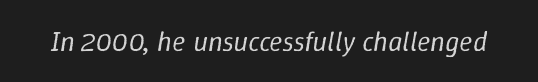
Q: Is the text bold? A: No.
Q: Is the text italic (slanted)? A: Yes, it leans right by about 9 degrees.
Q: Is the text underlined? A: No.
Q: Is the spacing between letters normal or unusually wide? A: Normal.
Q: Width (condensed, normal, or wide)? A: Normal.
Q: Stroke contrast? A: Low.
Q: x-height? A: Medium.
Q: Monospaced? A: No.
